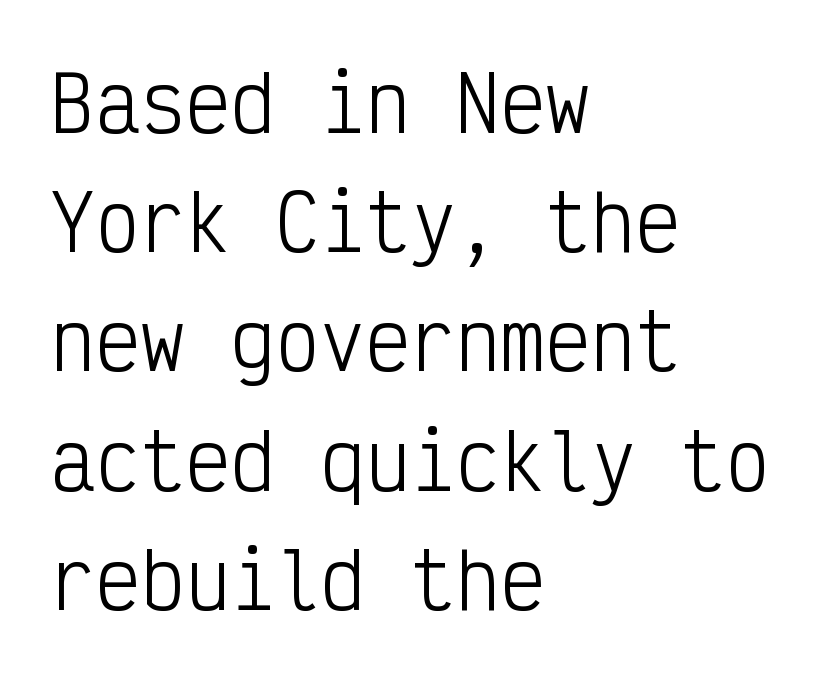
{"serif": "no", "italic": "no", "bold": "no", "weight": "light", "width": "condensed", "stroke_contrast": "low", "x_height": "medium", "monospaced": "yes", "underline": "no", "align": "left", "line_spacing": "normal", "line_spacing_ratio": 1.59, "letter_spacing": "normal", "letter_spacing_em": 0.0, "glyph_px": 75}
